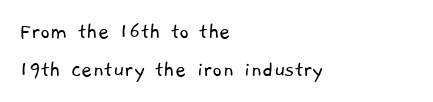
Only glyphs here, with clear space below each row. Leftover space on each line is placed entirely after the last word. Students, note that the glyphs here touch the page at normal intervals. The cut favours lightness, reaching ordinary text weight at its darkest.
